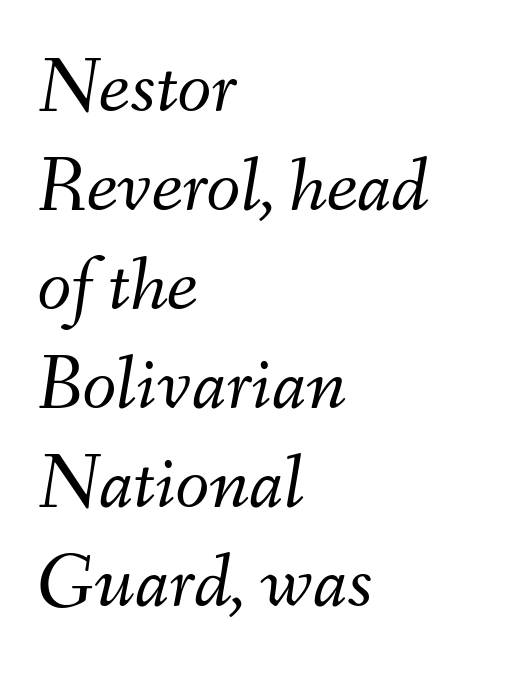
The image shows 78 px light type, italic (leaning right); set left-aligned, normal line spacing (1.27x), normal letter spacing, not underlined; medium stroke contrast and a small x-height.
